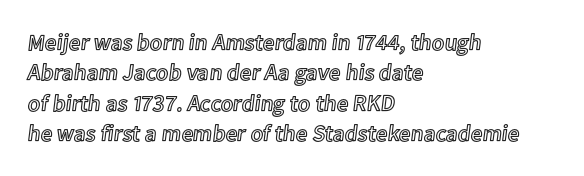
{"underline": "no", "align": "left", "line_spacing": "normal", "line_spacing_ratio": 1.32, "letter_spacing": "normal", "letter_spacing_em": 0.0, "glyph_px": 23}
